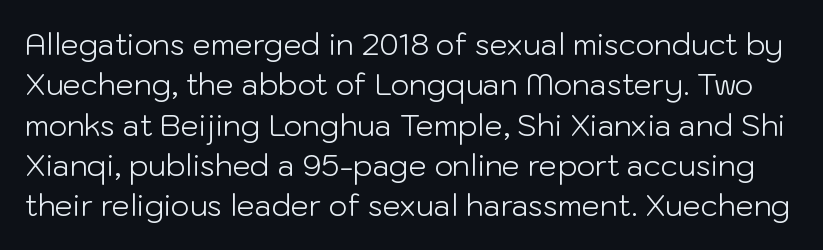
{"serif": "no", "italic": "no", "bold": "no", "weight": "light", "width": "normal", "stroke_contrast": "low", "x_height": "medium", "monospaced": "no", "underline": "no", "line_spacing": "normal", "line_spacing_ratio": 1.39, "letter_spacing": "normal", "letter_spacing_em": 0.0, "glyph_px": 29}
